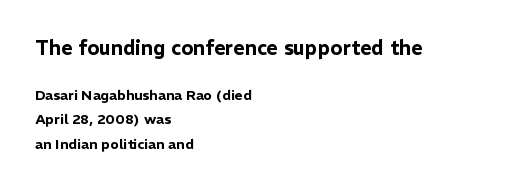
{"italic": "no", "underline": "no", "align": "left", "line_spacing_ratio": 1.74, "letter_spacing": "normal", "letter_spacing_em": 0.0, "larger_block": "first", "size_ratio": 1.43, "glyph_px": 20}
